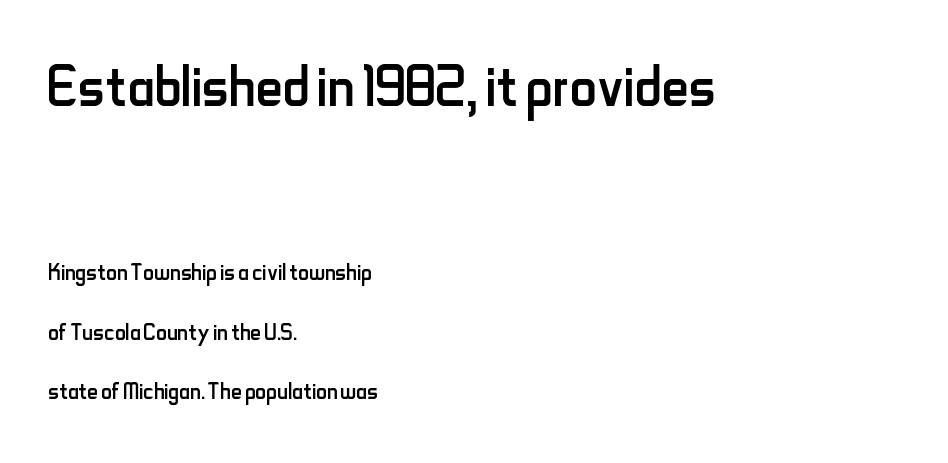
The image shows 75 px regular-weight, condensed sans-serif type, upright; set left-aligned, loose line spacing (1.98x), normal letter spacing, not underlined; the first (top) block is 2.5x larger; low stroke contrast and a small x-height.
